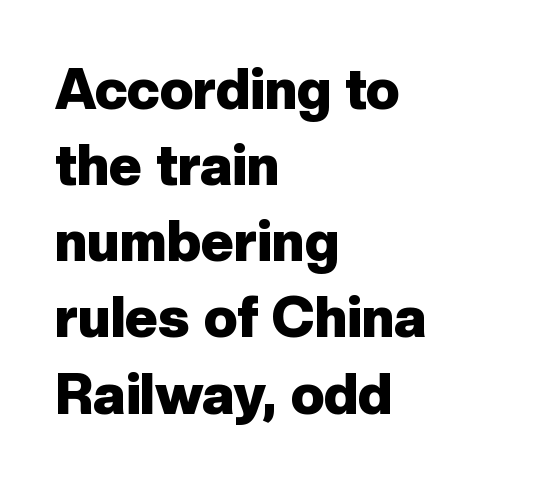
The image shows 56 px heavy sans-serif type, upright; set left-aligned, normal line spacing (1.36x), normal letter spacing, not underlined; low stroke contrast and a medium x-height.
